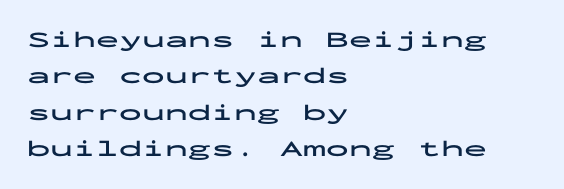
Q: Is the text bold? A: Yes.
Q: Is the text italic (slanted)? A: No, it is upright.
Q: Is the text underlined? A: No.
Q: How is the paragraph aligned? A: Left-aligned.
Q: Is the spacing between letters normal or unusually wide? A: Normal.
Q: Is the spacing between lines tight, normal or loose? A: Normal.
